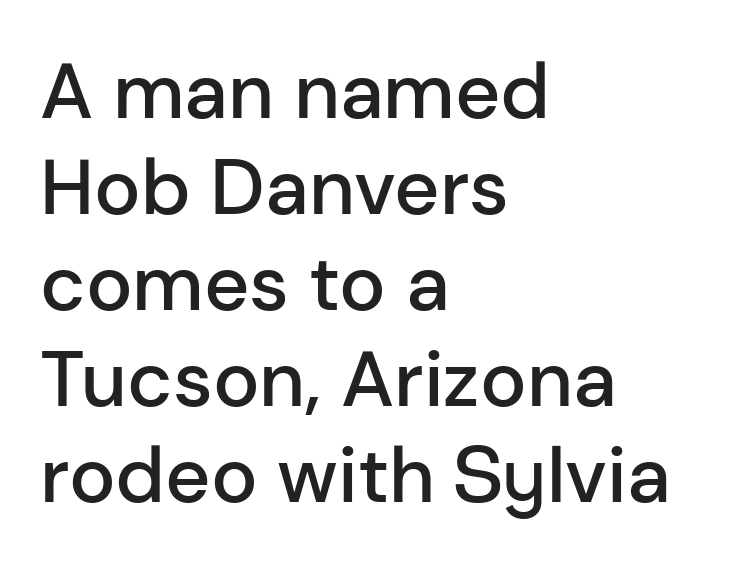
Every stem runs plumb, perpendicular to the baseline. Weight: semibold (demi). Line starts are locked; line ends wander. This sample has the flowing, uneven cadence of proportional lettering. Check where the strokes stop: nothing finishes them off — pure sans.
